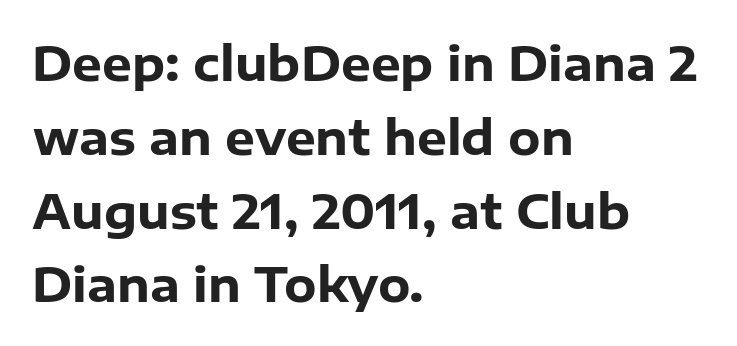
Q: Is the text bold? A: Yes.
Q: Is the text italic (slanted)? A: No, it is upright.
Q: Is the typeface a serif or a sans-serif typeface? A: Sans-serif.
Q: Is the text underlined? A: No.
Q: How is the paragraph aligned? A: Left-aligned.
Q: Is the spacing between letters normal or unusually wide? A: Normal.
Q: Is the spacing between lines tight, normal or loose? A: Normal.
Q: Width (condensed, normal, or wide)? A: Normal.
Q: Stroke contrast? A: Low.
Q: x-height? A: Medium.
Q: Monospaced? A: No.
